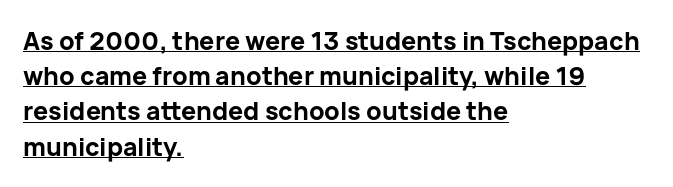
{"italic": "no", "bold": "yes", "underline": "yes", "align": "left", "line_spacing": "normal", "line_spacing_ratio": 1.41, "letter_spacing": "normal", "letter_spacing_em": 0.0, "glyph_px": 25}
